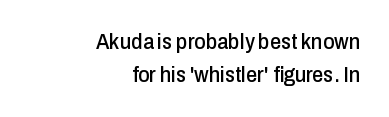
Notice how the passage keeps a crisp vertical edge on the right only. The type sits square on the baseline with zero lean. Leading matches the norm, producing a regular column. The line texture is even and compact thanks to regular tracking. The zone under the glyphs is completely vacant.
